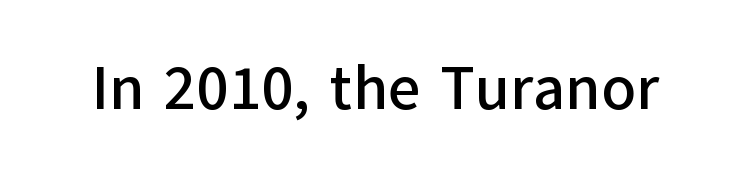
The rendering keeps characters at their native spacing. Style check: upright. The passage shown is typed in a proportional face where columns would drift. The text was rendered using a sans face with plain stroke endings.
